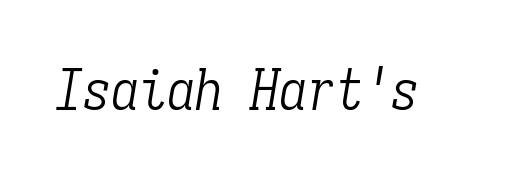
Q: Is the text bold? A: No.
Q: Is the text italic (slanted)? A: Yes, it leans right by about 9 degrees.
Q: Is the typeface a serif or a sans-serif typeface? A: Serif.
Q: Is the text underlined? A: No.
Q: Is the spacing between letters normal or unusually wide? A: Normal.
Q: Width (condensed, normal, or wide)? A: Condensed.
Q: Stroke contrast? A: Low.
Q: x-height? A: Medium.
Q: Monospaced? A: Yes.
